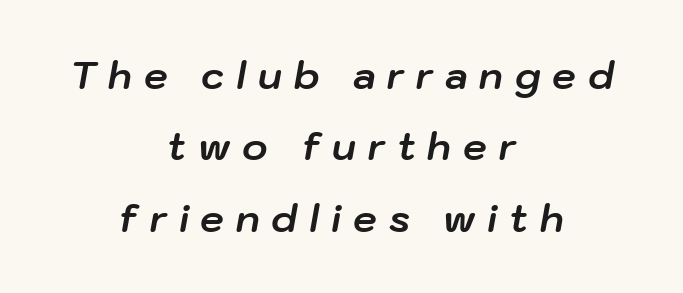
An italicized treatment has been applied to the whole sample. Caption: bold face, heavy strokes. This sample is center-justified, so both line endings float freely. Observe the wide spacing: letters keep a clear distance from each other. Each letter keeps its own natural width here, so spacing adapts to shape.
